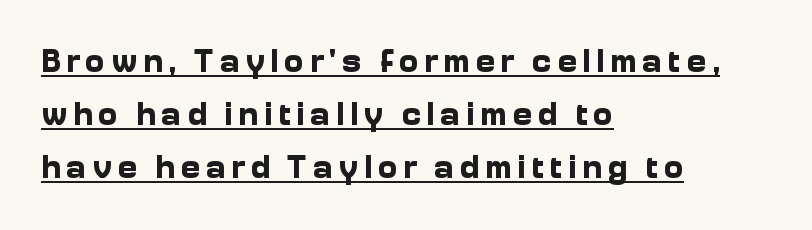
Q: Is the text bold? A: Yes.
Q: Is the text italic (slanted)? A: No, it is upright.
Q: Is the typeface a serif or a sans-serif typeface? A: Sans-serif.
Q: Is the text underlined? A: Yes.
Q: How is the paragraph aligned? A: Left-aligned.
Q: Is the spacing between lines tight, normal or loose? A: Normal.
Q: Width (condensed, normal, or wide)? A: Normal.
Q: Stroke contrast? A: Low.
Q: x-height? A: Medium.
Q: Monospaced? A: No.
